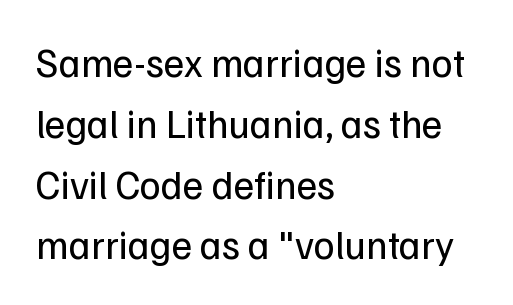
{"serif": "no", "italic": "no", "bold": "no", "weight": "regular", "width": "normal", "stroke_contrast": "low", "x_height": "medium", "monospaced": "no", "underline": "no", "align": "left", "line_spacing": "normal", "line_spacing_ratio": 1.52, "letter_spacing": "normal", "letter_spacing_em": 0.0, "glyph_px": 40}
